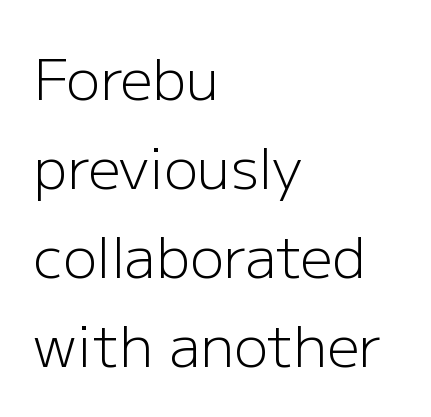
{"serif": "no", "italic": "no", "bold": "no", "weight": "light", "width": "normal", "stroke_contrast": "low", "x_height": "medium", "monospaced": "no", "underline": "no", "align": "left", "line_spacing": "normal", "line_spacing_ratio": 1.56, "letter_spacing": "normal", "letter_spacing_em": 0.0, "glyph_px": 57}
